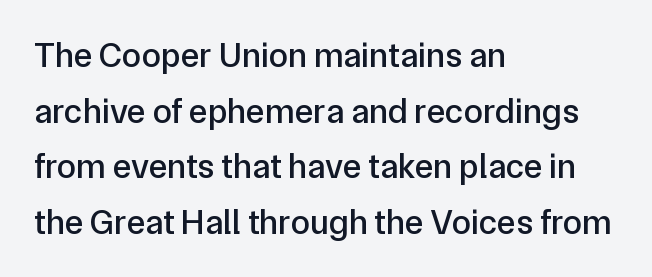
The line-height multiplier appears to be the usual default. The face used here is proportionally spaced, like ordinary book or web type. Students, note that the glyphs here touch the page at normal intervals. This sample is left-justified, so line endings fall wherever the words run out.
